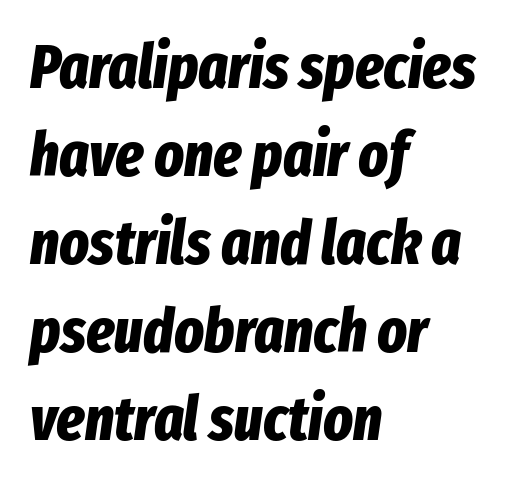
The image shows 62 px bold, condensed type, italic (leaning right); set left-aligned, normal line spacing (1.42x), normal letter spacing, not underlined; low stroke contrast and a medium x-height.
